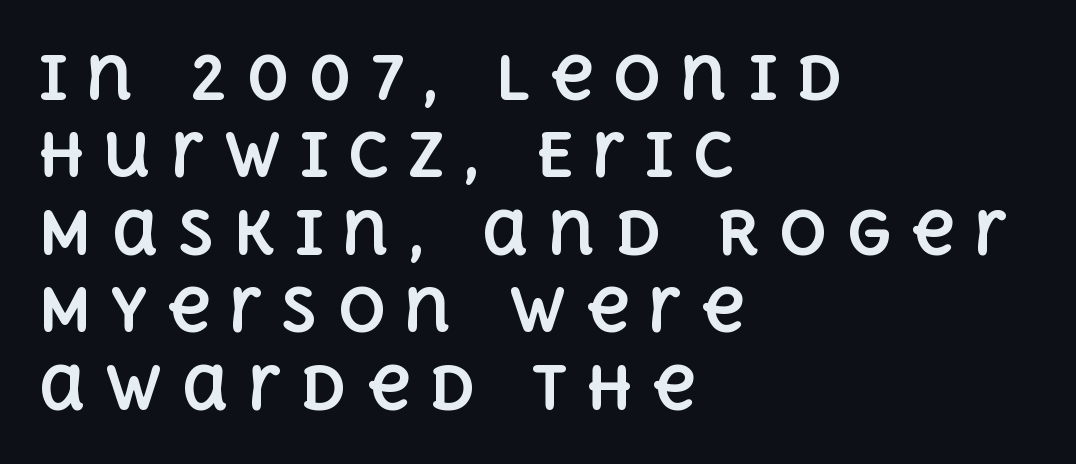
{"italic": "no", "bold": "yes", "weight": "bold", "width": "normal", "x_height": "large", "monospaced": "no", "underline": "no", "align": "left", "line_spacing": "normal", "line_spacing_ratio": 1.29, "letter_spacing": "wide", "letter_spacing_em": 0.31, "glyph_px": 60}
